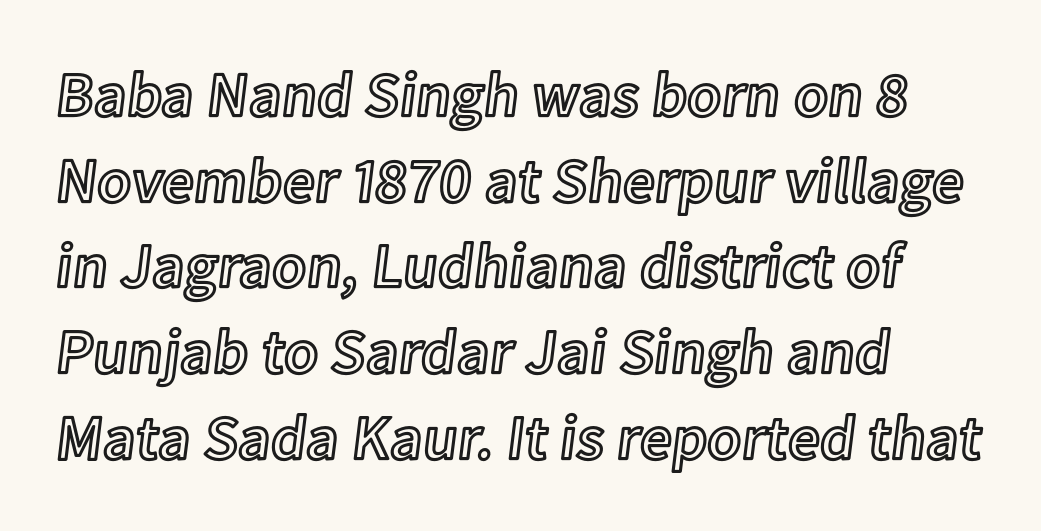
{"width": "normal", "x_height": "medium", "monospaced": "no", "underline": "no", "align": "left", "line_spacing": "normal", "line_spacing_ratio": 1.36, "letter_spacing": "normal", "letter_spacing_em": 0.0, "glyph_px": 63}
